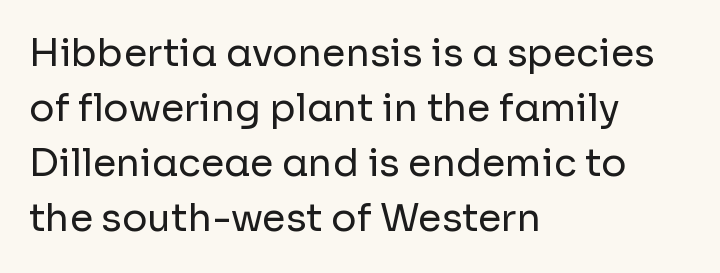
{"serif": "no", "italic": "no", "bold": "no", "weight": "regular", "width": "normal", "stroke_contrast": "low", "x_height": "medium", "monospaced": "no", "underline": "no", "align": "left", "line_spacing": "normal", "line_spacing_ratio": 1.45, "letter_spacing": "normal", "letter_spacing_em": 0.0, "glyph_px": 38}
